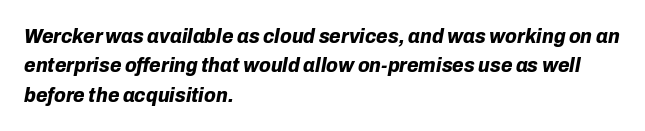
{"italic": "yes", "lean": "right", "slant_degrees": 10, "bold": "yes", "underline": "no", "align": "left", "line_spacing": "normal", "line_spacing_ratio": 1.4, "letter_spacing": "normal", "letter_spacing_em": 0.0, "glyph_px": 21}
